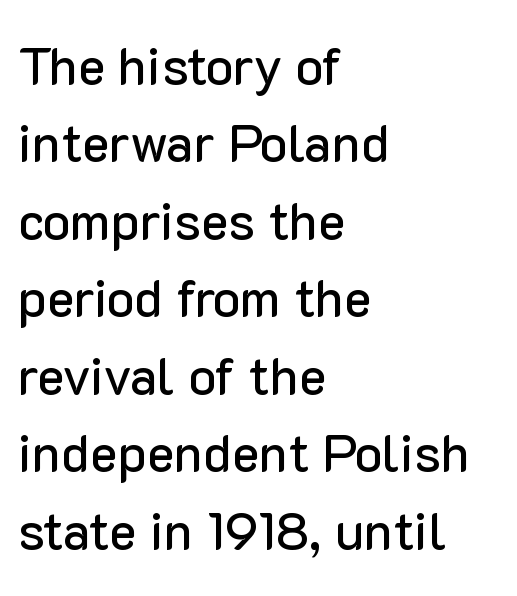
{"serif": "no", "italic": "no", "width": "normal", "stroke_contrast": "low", "x_height": "medium", "monospaced": "no", "underline": "no", "align": "left", "line_spacing": "normal", "line_spacing_ratio": 1.49, "letter_spacing": "normal", "letter_spacing_em": 0.0, "glyph_px": 52}
